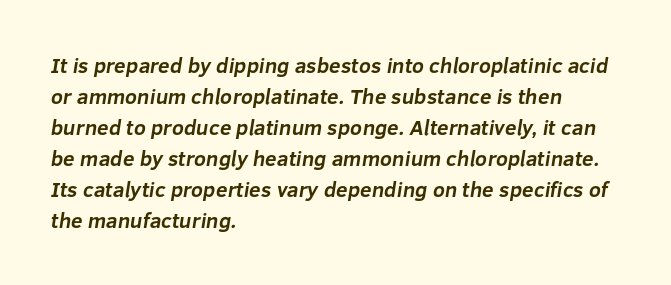
The space beneath each line is pristine and unruled. Words appear dense and cohesive because spacing is normal. Caption: bold face, heavy strokes. Notice how descenders clear the ascenders below comfortably — that's standard leading. Is the block centered? No — it sits flush against the left margin.
